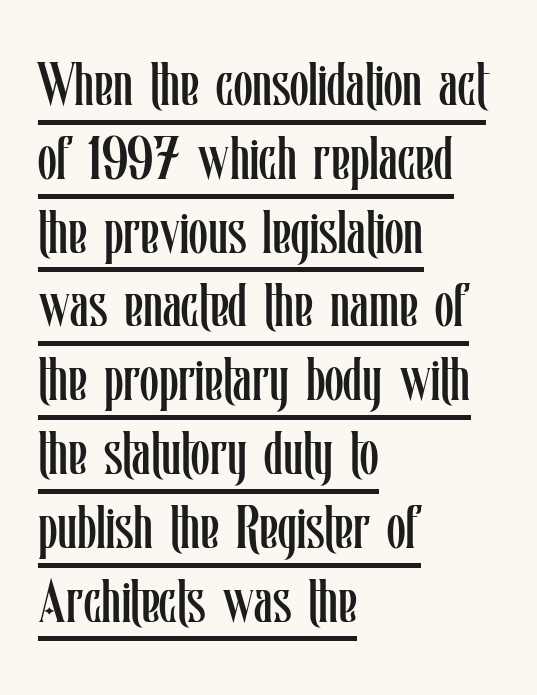
A typesetter would call this proportional, since set widths differ per character. Summary of weight: not heavy and not bold. Does extra space separate the letters? No, they use regular spacing. Students, observe the line beneath the letters — that is underlining. Upright lettering throughout. These lines stack with their left ends in a neat column.
